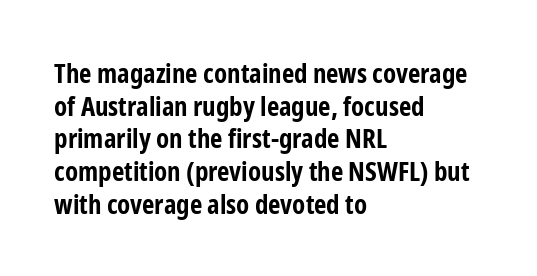
Q: Is the text bold? A: Yes.
Q: Is the text italic (slanted)? A: No, it is upright.
Q: Is the text underlined? A: No.
Q: How is the paragraph aligned? A: Left-aligned.
Q: Is the spacing between letters normal or unusually wide? A: Normal.
